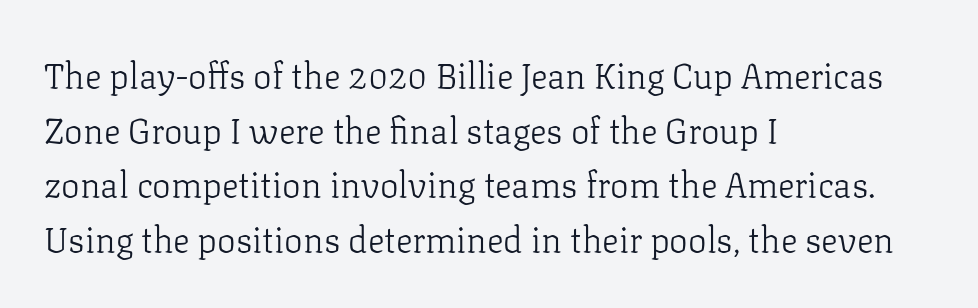
The image shows 35 px light serif type, upright; set left-aligned, normal line spacing (1.56x), normal letter spacing, not underlined; low stroke contrast and a medium x-height.
